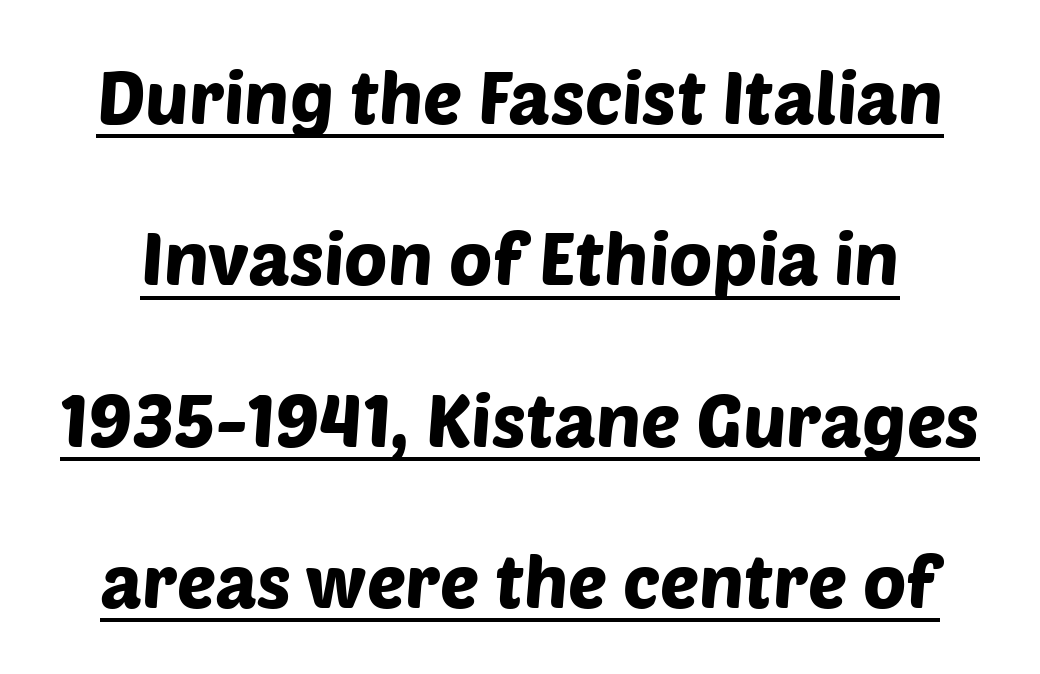
Q: Is the typeface a serif or a sans-serif typeface? A: Sans-serif.
Q: Is the text underlined? A: Yes.
Q: Is the spacing between letters normal or unusually wide? A: Normal.
Q: Is the spacing between lines tight, normal or loose? A: Loose.
Q: Width (condensed, normal, or wide)? A: Normal.
Q: Stroke contrast? A: Low.
Q: x-height? A: Large.
Q: Monospaced? A: No.
